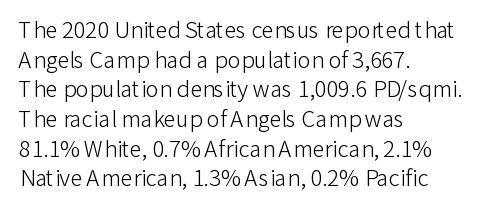
Unmarked baselines from the first word to the last. The designer left line spacing at the default. The rendering anchors every line to the left-hand side. The gaps between neighbouring characters are ordinary and unremarkable. The type sits square on the baseline with zero lean.
